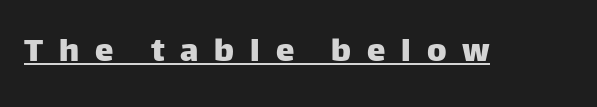
The image shows 37 px sans-serif type, upright; set unusually wide letter spacing (+0.43 em), underlined; low stroke contrast and a large x-height.
